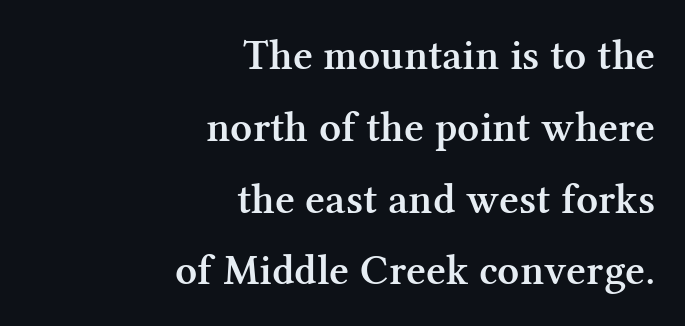
Q: Is the text bold? A: Semi-bold.
Q: Is the text italic (slanted)? A: No, it is upright.
Q: Is the typeface a serif or a sans-serif typeface? A: Serif.
Q: Is the text underlined? A: No.
Q: How is the paragraph aligned? A: Right-aligned.
Q: Is the spacing between letters normal or unusually wide? A: Normal.
Q: Is the spacing between lines tight, normal or loose? A: Normal.
Q: Width (condensed, normal, or wide)? A: Normal.
Q: Stroke contrast? A: Medium.
Q: x-height? A: Medium.
Q: Monospaced? A: No.
